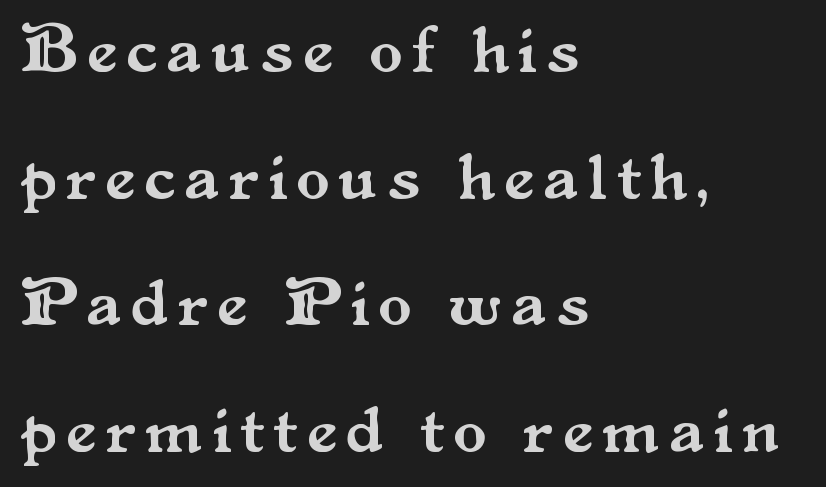
Varying glyph widths throughout — classic text-font behaviour. Layout note: lines flush left. The type sits square on the baseline with zero lean. The foot of each line stays bare and open. To sum up the face: it has serifs.
